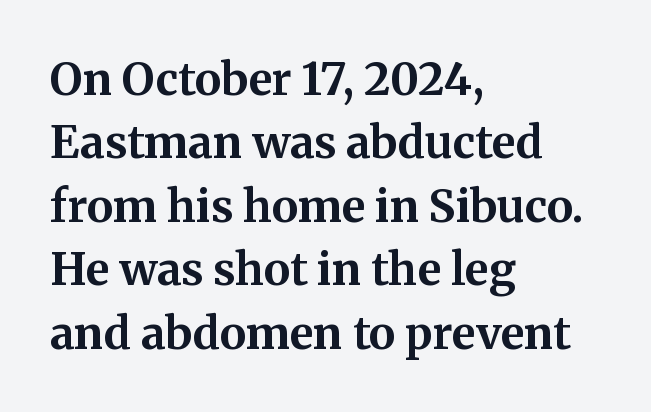
Q: Is the text bold? A: Yes.
Q: Is the text italic (slanted)? A: No, it is upright.
Q: Is the typeface a serif or a sans-serif typeface? A: Serif.
Q: Is the text underlined? A: No.
Q: How is the paragraph aligned? A: Left-aligned.
Q: Is the spacing between letters normal or unusually wide? A: Normal.
Q: Is the spacing between lines tight, normal or loose? A: Normal.
Q: Width (condensed, normal, or wide)? A: Normal.
Q: Stroke contrast? A: Medium.
Q: x-height? A: Medium.
Q: Monospaced? A: No.
